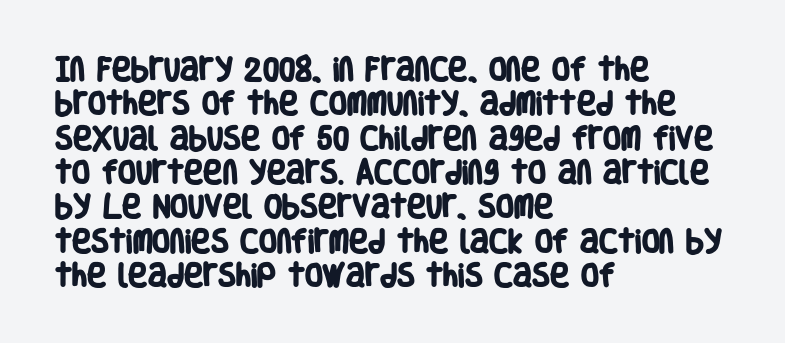
Q: Is the text bold? A: Yes.
Q: Is the text underlined? A: No.
Q: How is the paragraph aligned? A: Left-aligned.
Q: Is the spacing between letters normal or unusually wide? A: Normal.
Q: Is the spacing between lines tight, normal or loose? A: Normal.
